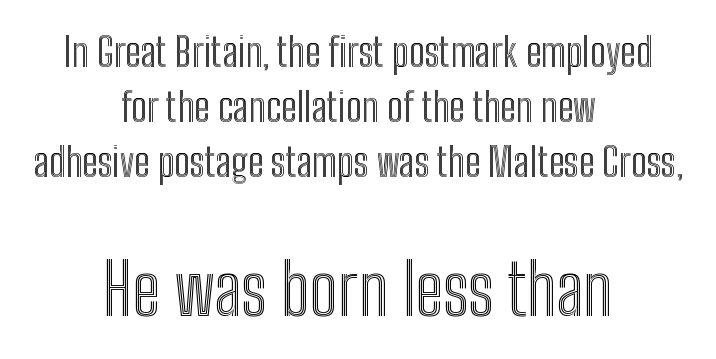
{"italic": "no", "width": "condensed", "x_height": "medium", "monospaced": "no", "underline": "no", "align": "center", "line_spacing": "normal", "line_spacing_ratio": 1.37, "letter_spacing": "normal", "letter_spacing_em": 0.0, "larger_block": "second", "size_ratio": 1.75, "glyph_px": 70}
